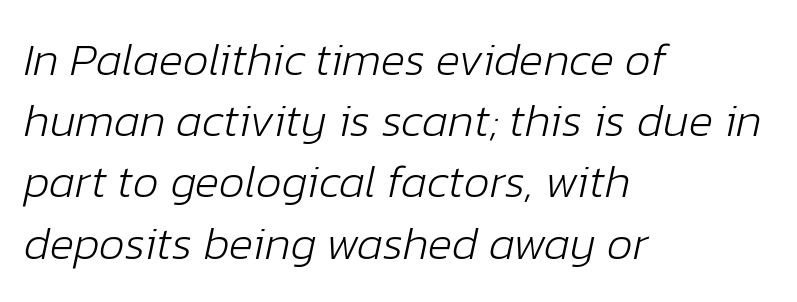
The image shows 46 px light type, italic (leaning right); set left-aligned, normal line spacing (1.33x), normal letter spacing, not underlined; low stroke contrast and a medium x-height.
